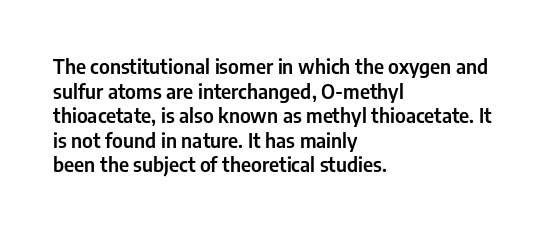
Q: Is the text italic (slanted)? A: No, it is upright.
Q: Is the text underlined? A: No.
Q: How is the paragraph aligned? A: Left-aligned.
Q: Is the spacing between letters normal or unusually wide? A: Normal.
